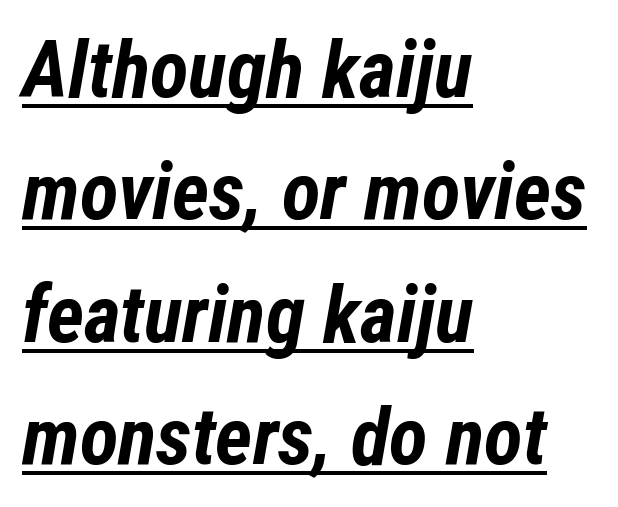
The horizontal fit of the characters is conventional and even. The font's italic variant was chosen for this text. Proportional: the letters do not fall into vertical columns. The paragraph has a hard left edge and a soft right edge. Normally led — the rows are evenly, conventionally spaced. Set as a true bold cut, around the 700 mark.
